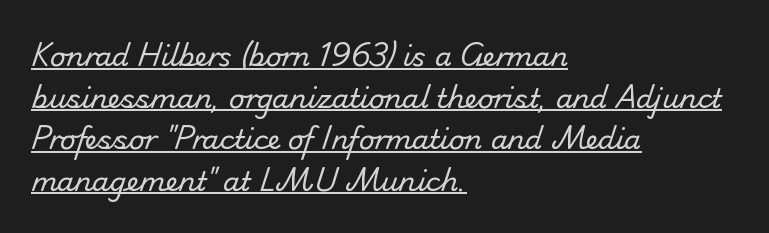
Vertically, the passage feels balanced, rows spaced as you'd expect. Weight: not bold — regular or lighter. The letterforms sit shoulder to shoulder at normal distance. Alignment: flush left. Every word sits above its own underline.
